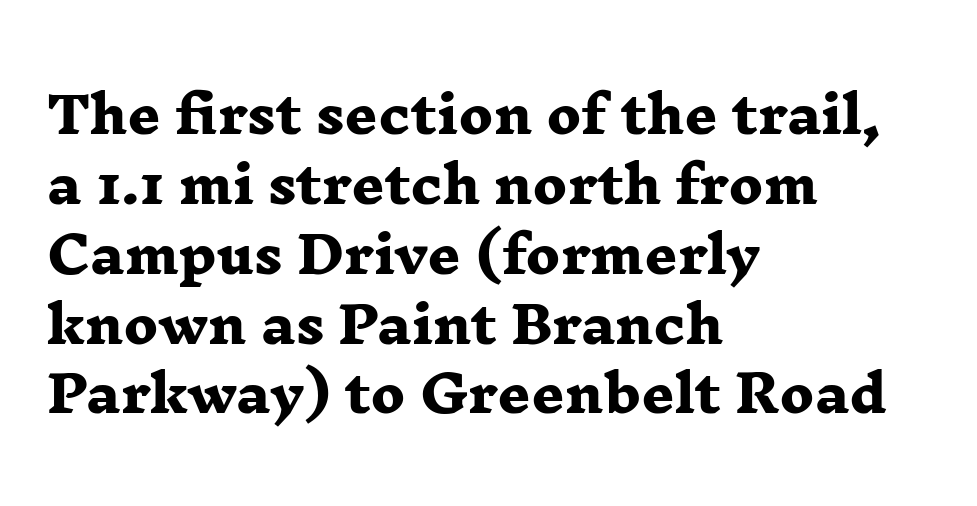
The image shows 51 px heavy, wide serif type; set left-aligned, normal line spacing (1.37x), normal letter spacing, not underlined; low stroke contrast and a medium x-height.
